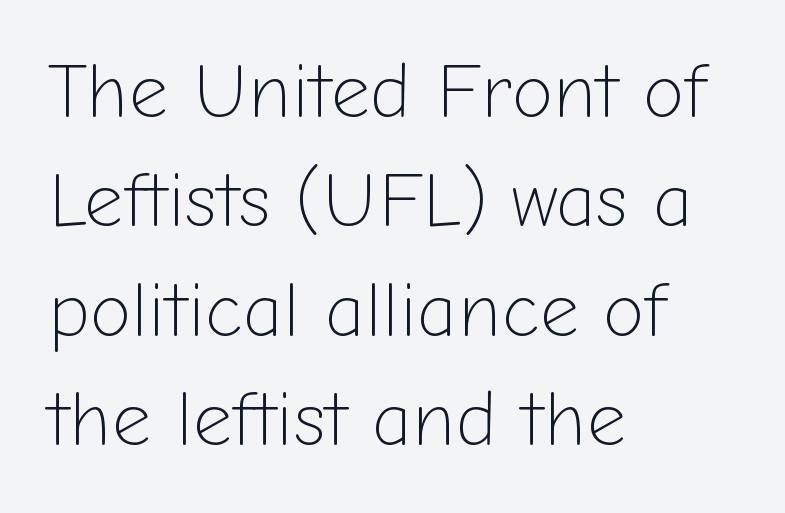
The image shows 76 px light sans-serif type, upright; set left-aligned, normal line spacing (1.44x), normal letter spacing, not underlined; low stroke contrast and a medium x-height.
